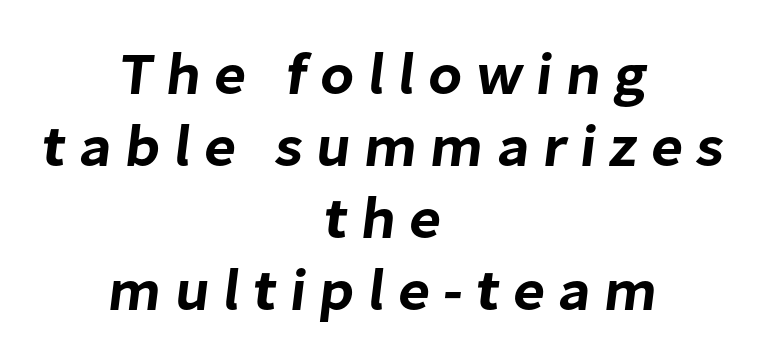
Varying glyph widths throughout — classic text-font behaviour. The face used here is rendered with a markedly widened letterfit. Lines of text with bare space underneath. Where is the straight margin? There isn't one; the lines are centered.
